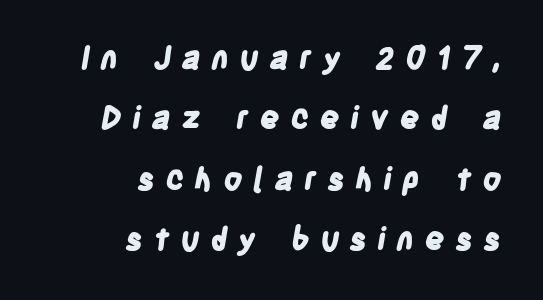
{"serif": "no", "bold": "yes", "weight": "bold", "width": "condensed", "stroke_contrast": "low", "x_height": "large", "monospaced": "no", "underline": "no", "align": "right", "line_spacing": "loose", "line_spacing_ratio": 1.95, "letter_spacing": "wide", "letter_spacing_em": 0.34, "glyph_px": 31}
